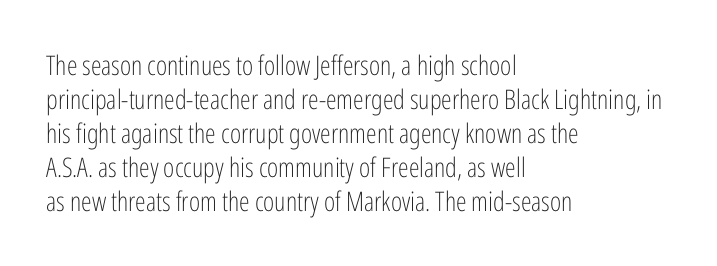
{"italic": "no", "bold": "no", "underline": "no", "align": "left", "line_spacing": "normal", "line_spacing_ratio": 1.26, "letter_spacing": "normal", "letter_spacing_em": 0.0, "glyph_px": 27}
